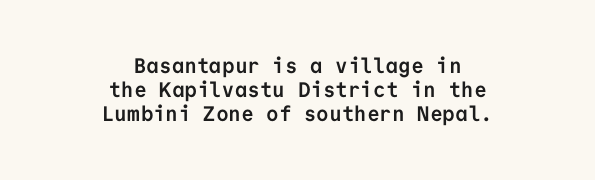
{"italic": "no", "bold": "yes", "underline": "no", "align": "center", "line_spacing": "tight", "line_spacing_ratio": 1.14, "letter_spacing": "normal", "letter_spacing_em": 0.0, "glyph_px": 21}
